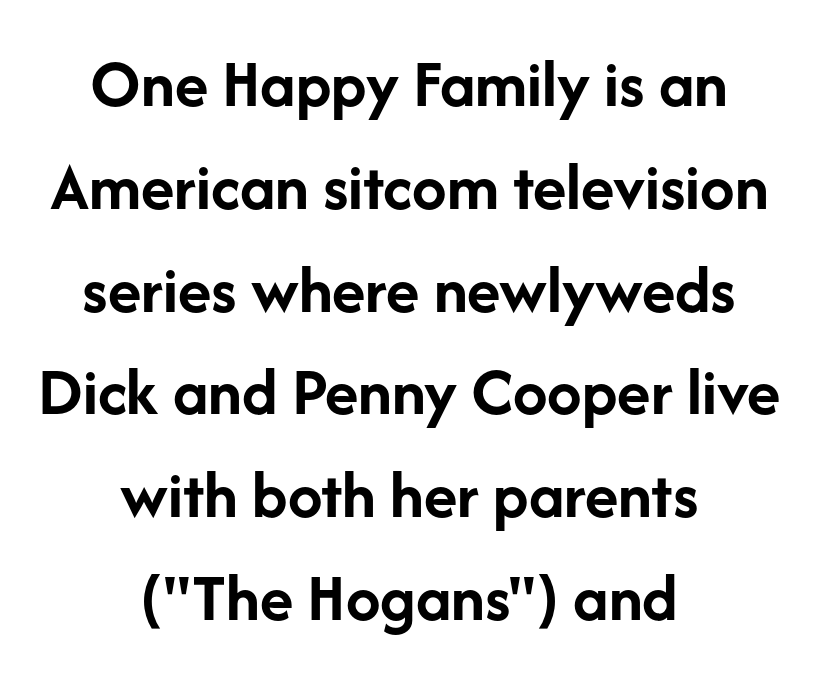
{"serif": "no", "italic": "no", "bold": "yes", "weight": "semibold", "width": "normal", "stroke_contrast": "low", "x_height": "medium", "monospaced": "no", "underline": "no", "align": "center", "line_spacing": "normal", "line_spacing_ratio": 1.49, "letter_spacing": "normal", "letter_spacing_em": 0.0, "glyph_px": 69}
